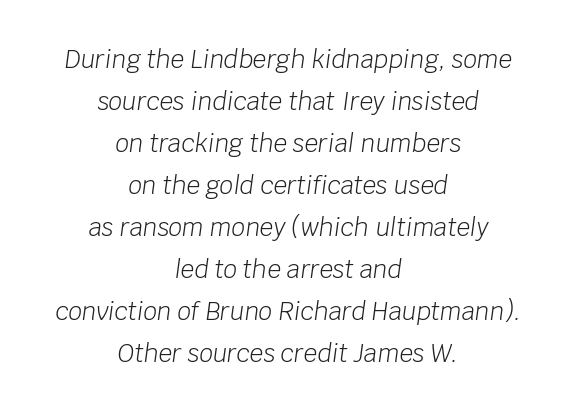
The image shows 24 px text type, italic (leaning right); set centered, line spacing 1.75x, normal letter spacing, not underlined.
